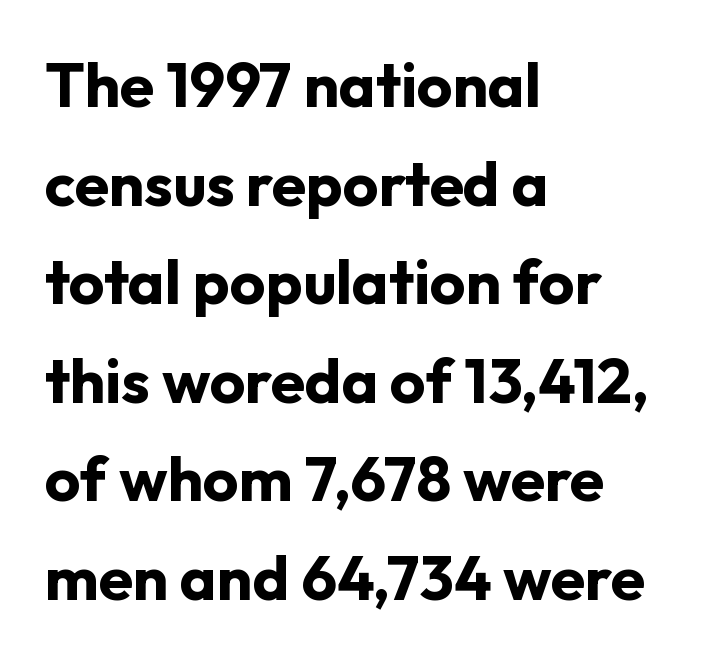
Grotesque or geometric, the face here clearly has no serifs. Weight: bold. The string is rendered with underlining switched off. You could call the tracking neutral — neither tight nor loose. The letters advance in unequal steps, a hallmark of proportional type. The type sits square on the baseline with zero lean.
